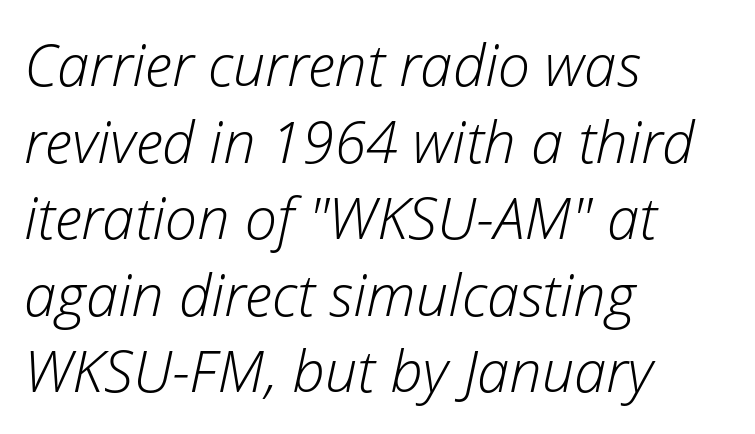
The weight tops out at a normal text grade. This sample is left-justified, so line endings fall wherever the words run out. In terms of letterspacing, this is plain default setting. No word sits above an underline.
